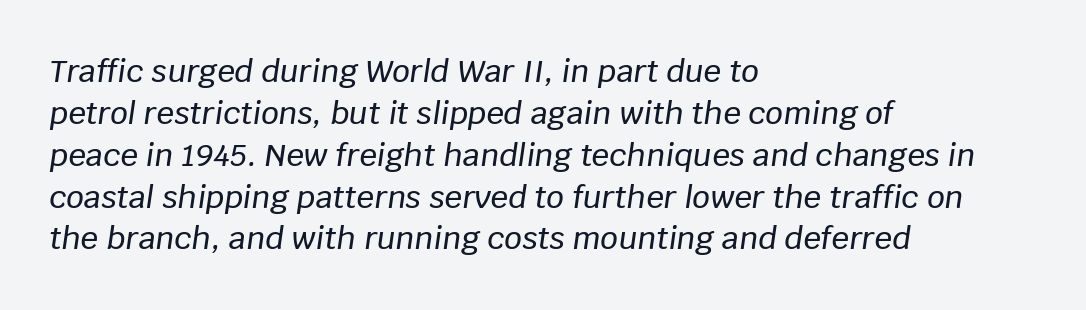
Is there much room between lines? A standard amount, neither cramped nor airy. These lines are rendered in a variable-pitch font. This sample uses plain, unmodified letter spacing. The compositor pushed each line to the left boundary. You can tell it's italic because the verticals aren't actually vertical.
